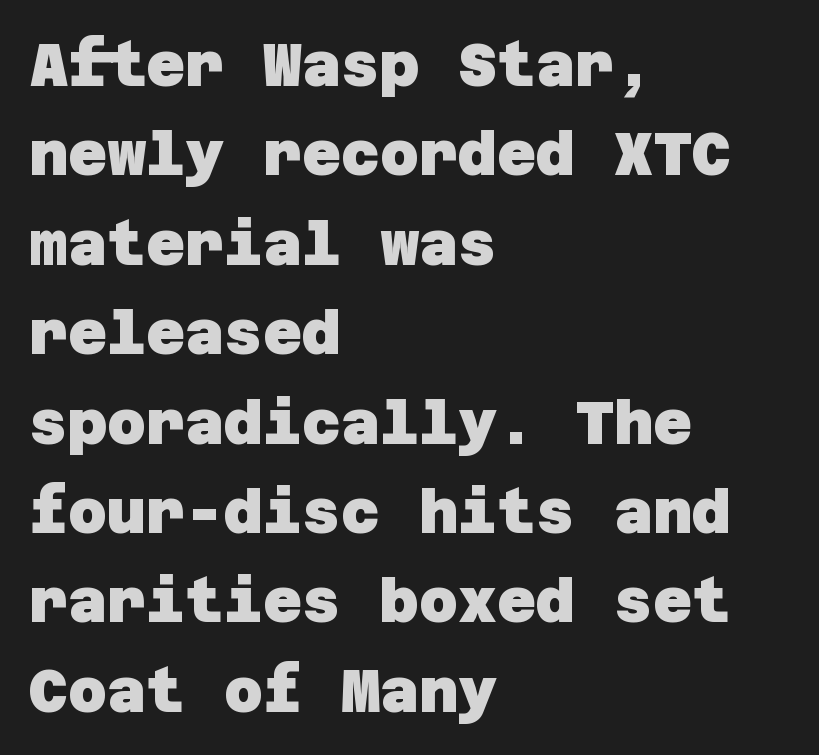
{"serif": "no", "bold": "yes", "weight": "heavy", "width": "normal", "stroke_contrast": "low", "x_height": "large", "underline": "no", "align": "left", "line_spacing": "normal", "line_spacing_ratio": 1.49, "letter_spacing": "normal", "letter_spacing_em": 0.0, "glyph_px": 60}
